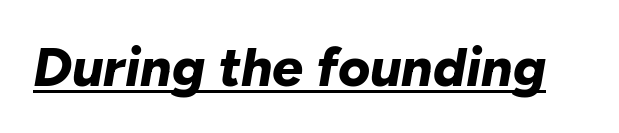
Q: Is the text bold? A: Yes.
Q: Is the text italic (slanted)? A: Yes, it leans right by about 10 degrees.
Q: Is the text underlined? A: Yes.
Q: Is the spacing between letters normal or unusually wide? A: Normal.
Q: Width (condensed, normal, or wide)? A: Normal.
Q: Stroke contrast? A: Low.
Q: x-height? A: Medium.
Q: Monospaced? A: No.
